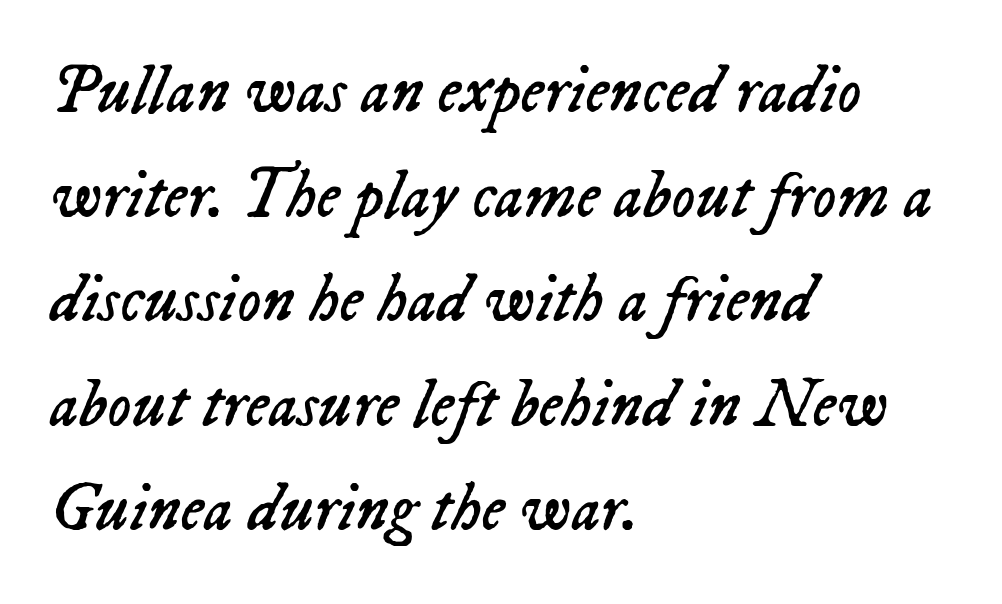
Each word holds together tightly as a unit, with standard inter-letter gaps. This rendering uses left alignment, leaving the right contour irregular. Character widths vary here, with narrow letters taking less room than wide ones. Slant detected: the letters are inclined. The font sits on the lighter half of the weight spectrum, regular included. The specimen omits any rule beneath the text block's lines.
